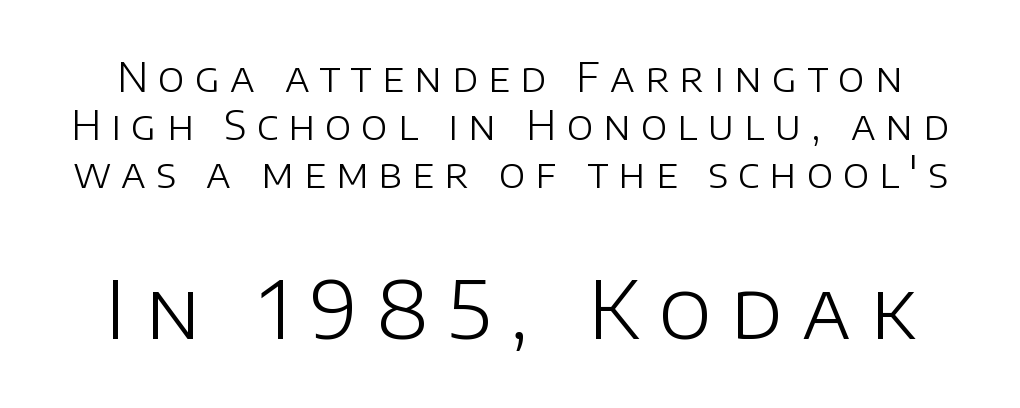
The image shows 79 px light sans-serif type, upright; set line spacing 1.2x, unusually wide letter spacing (+0.25 em), not underlined; the second (bottom) block is 1.98x larger; low stroke contrast and a large x-height.
